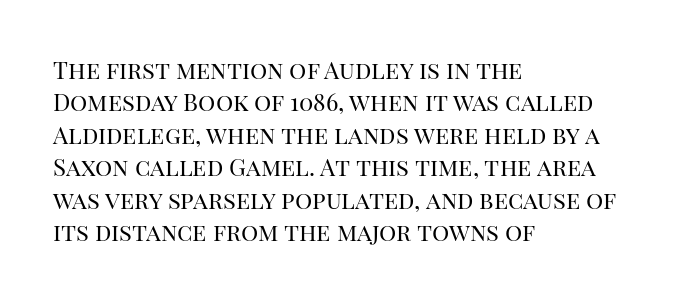
The typesetter chose a ragged-right arrangement here. In terms of letterspacing, this is plain default setting. Descenders hang freely into open space. A typesetter would call this leading conventional body-copy spacing. Stems and bowls with no extra thickness — not bold.
